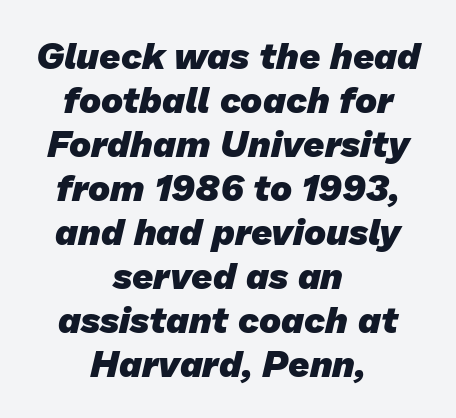
Q: Is the text bold? A: Yes.
Q: Is the typeface a serif or a sans-serif typeface? A: Sans-serif.
Q: Is the text underlined? A: No.
Q: How is the paragraph aligned? A: Centered.
Q: Is the spacing between letters normal or unusually wide? A: Normal.
Q: Width (condensed, normal, or wide)? A: Normal.
Q: Stroke contrast? A: Low.
Q: x-height? A: Medium.
Q: Monospaced? A: No.
